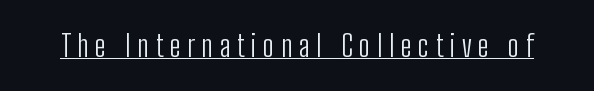
Q: Is the text bold? A: No.
Q: Is the text italic (slanted)? A: No, it is upright.
Q: Is the typeface a serif or a sans-serif typeface? A: Sans-serif.
Q: Is the text underlined? A: Yes.
Q: Is the spacing between letters normal or unusually wide? A: Unusually wide.
Q: Width (condensed, normal, or wide)? A: Condensed.
Q: Stroke contrast? A: Low.
Q: x-height? A: Medium.
Q: Monospaced? A: No.
